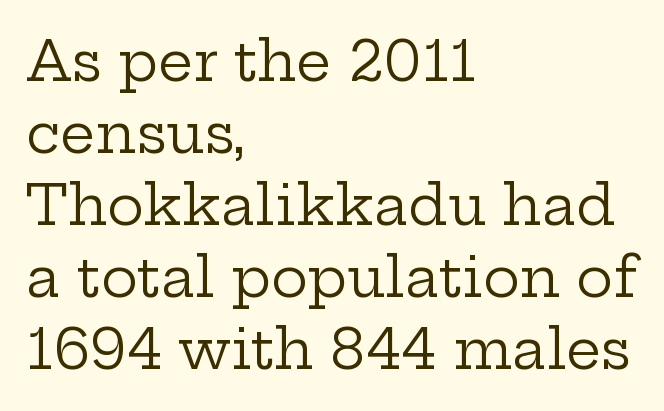
{"serif": "yes", "italic": "no", "bold": "no", "weight": "regular", "width": "wide", "stroke_contrast": "low", "x_height": "medium", "monospaced": "no", "underline": "no", "align": "left", "line_spacing": "normal", "line_spacing_ratio": 1.31, "letter_spacing": "normal", "letter_spacing_em": 0.0, "glyph_px": 55}
